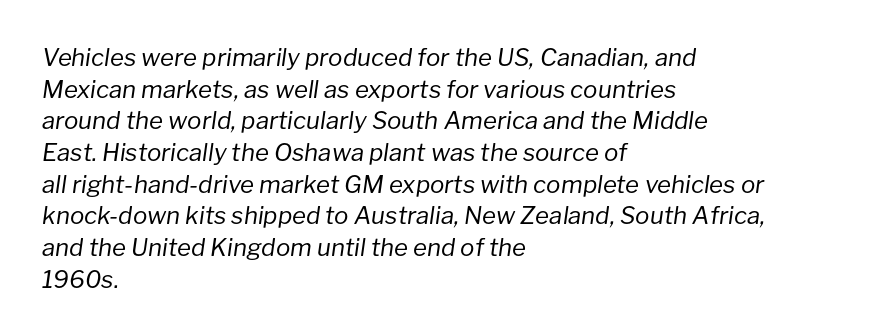
Line starts are locked; line ends wander. The font's italic variant was chosen for this text. Summary of vertical rhythm: regular, with standard interline spacing. The gaps between neighbouring characters are ordinary and unremarkable. Bold? No — there's no thickening of the strokes. Type without underlining.
